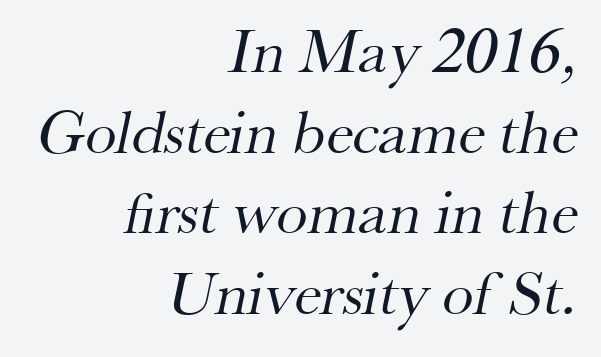
Check under the words: just untouched page. Weight: regular or lighter. The passage shown is typed in a proportional face where columns would drift. Horizontal alignment here is rightward, an uncommon choice for prose. The characters display serif detailing at their extremities.
